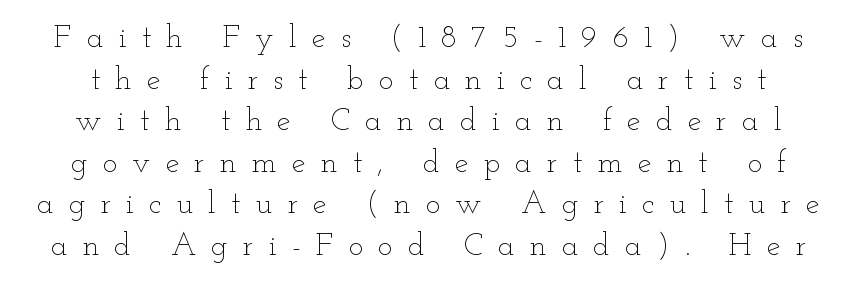
Does the lettering tilt? It doesn't — this is upright. Spacing between characters has been opened up far beyond the box default. Honestly, there is no underline to notice here at all. Note the varied advance widths — an 'i' is clearly narrower than an 'm'. Heft: none added — not bold. Students, observe: this is what conventionally led text looks like.
